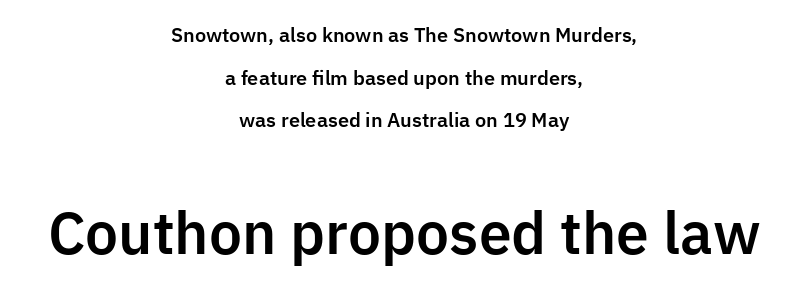
The image shows 56 px sans-serif type, upright; set centered, loose line spacing (2.25x), normal letter spacing, not underlined; the second (bottom) block is 2.95x larger; low stroke contrast and a medium x-height.
